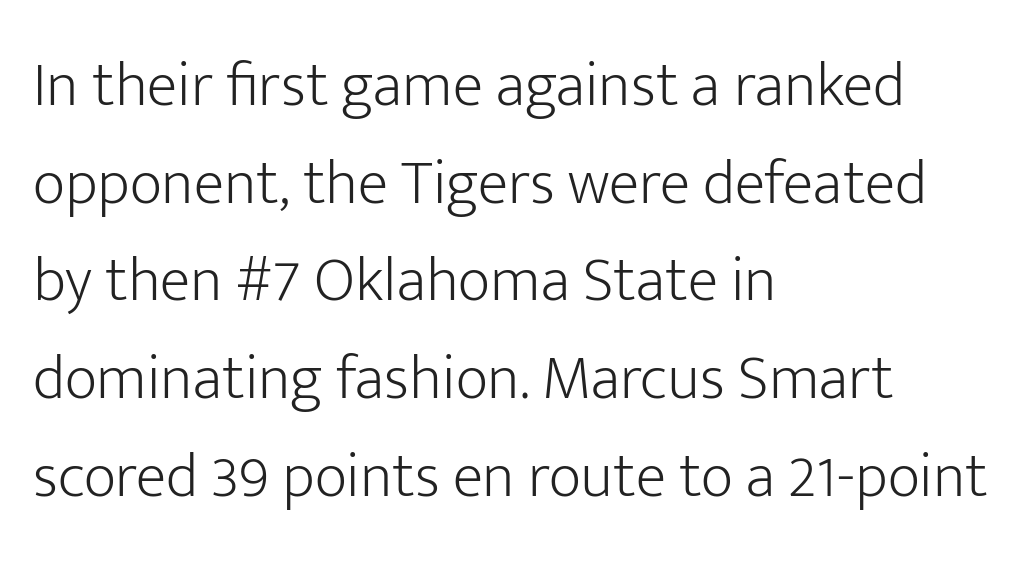
Q: Is the text bold? A: No.
Q: Is the text italic (slanted)? A: No, it is upright.
Q: Is the typeface a serif or a sans-serif typeface? A: Sans-serif.
Q: Is the text underlined? A: No.
Q: How is the paragraph aligned? A: Left-aligned.
Q: Is the spacing between letters normal or unusually wide? A: Normal.
Q: Is the spacing between lines tight, normal or loose? A: Normal.
Q: Width (condensed, normal, or wide)? A: Normal.
Q: Stroke contrast? A: Low.
Q: x-height? A: Medium.
Q: Monospaced? A: No.
